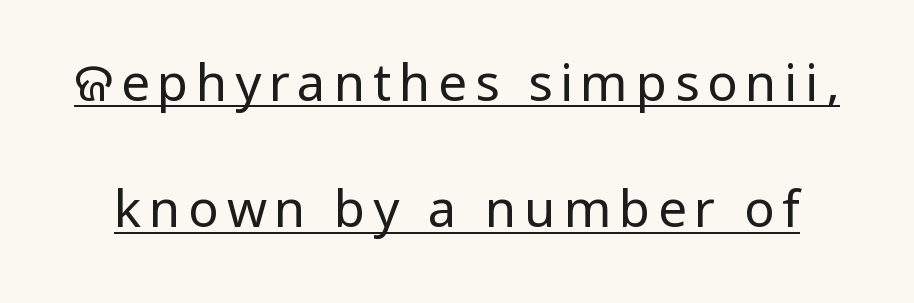
Q: Is the text bold? A: No.
Q: Is the text italic (slanted)? A: No, it is upright.
Q: Is the typeface a serif or a sans-serif typeface? A: Sans-serif.
Q: Is the text underlined? A: Yes.
Q: Is the spacing between lines tight, normal or loose? A: Loose.
Q: Width (condensed, normal, or wide)? A: Normal.
Q: Stroke contrast? A: Low.
Q: x-height? A: Medium.
Q: Monospaced? A: No.
